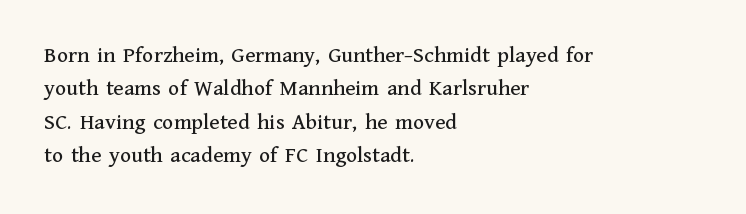
The image shows 23 px text type, upright; set left-aligned, normal line spacing (1.45x), normal letter spacing, not underlined.
